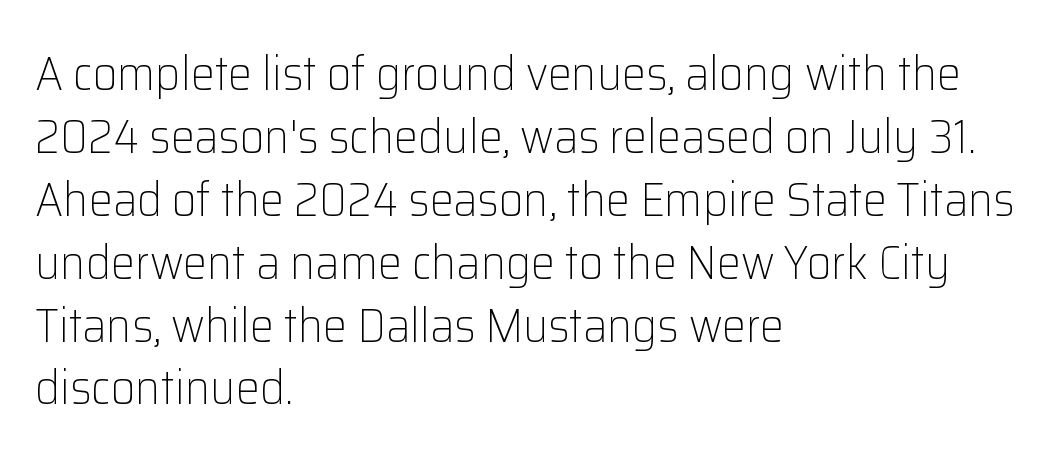
Does the copy run flush right? No — it runs flush left. Character widths vary here, with narrow letters taking less room than wide ones. A light-to-regular cut is what we see here. Honestly, the row spacing looks completely unremarkable. Is the letter spacing exaggerated? No — it looks like the ordinary default.
